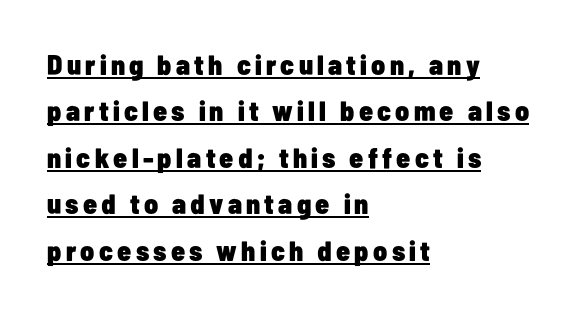
Q: Is the text bold? A: Yes.
Q: Is the text italic (slanted)? A: No, it is upright.
Q: Is the typeface a serif or a sans-serif typeface? A: Sans-serif.
Q: Is the text underlined? A: Yes.
Q: How is the paragraph aligned? A: Left-aligned.
Q: Is the spacing between lines tight, normal or loose? A: Normal.
Q: Width (condensed, normal, or wide)? A: Condensed.
Q: Stroke contrast? A: Low.
Q: x-height? A: Medium.
Q: Monospaced? A: No.
